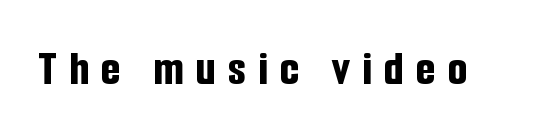
The image shows 51 px bold, condensed sans-serif type, upright; set unusually wide letter spacing (+0.24 em), not underlined; low stroke contrast and a medium x-height.
